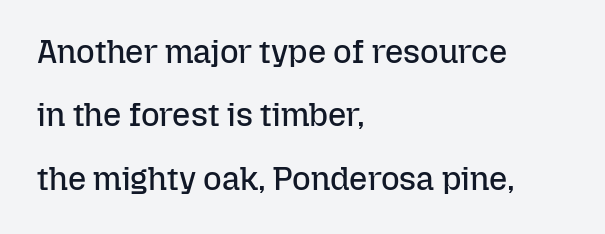
Horizontal bands of white between lines are thick stripes. The passage is arranged the way most books set body copy — flush left. Looks like regular typesetting: each glyph gets only the width it needs. Quick note: not italic, upright.
